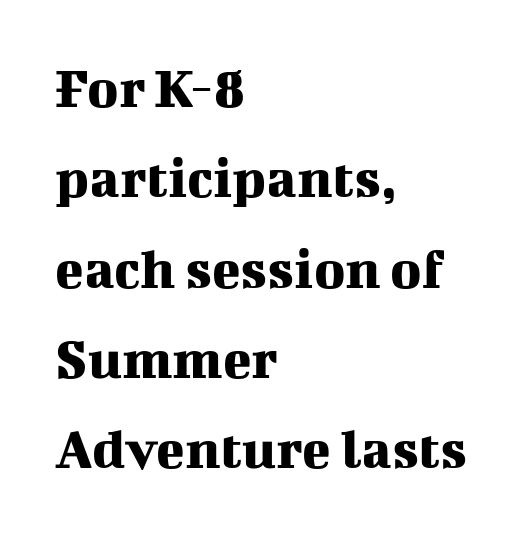
Q: Is the text italic (slanted)? A: No, it is upright.
Q: Is the typeface a serif or a sans-serif typeface? A: Serif.
Q: Is the text underlined? A: No.
Q: How is the paragraph aligned? A: Left-aligned.
Q: Is the spacing between letters normal or unusually wide? A: Normal.
Q: Is the spacing between lines tight, normal or loose? A: Normal.
Q: Width (condensed, normal, or wide)? A: Normal.
Q: Stroke contrast? A: Medium.
Q: x-height? A: Medium.
Q: Monospaced? A: No.
